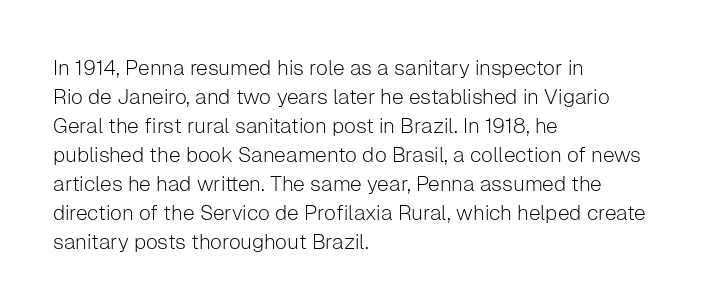
The image shows 21 px text type, upright; set left-aligned, normal line spacing (1.38x), normal letter spacing, not underlined.
